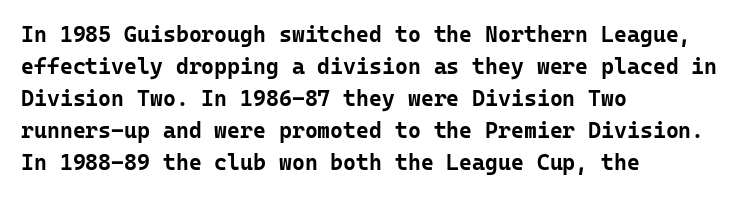
{"italic": "no", "bold": "yes", "underline": "no", "align": "left", "line_spacing": "normal", "line_spacing_ratio": 1.45, "letter_spacing": "normal", "letter_spacing_em": 0.0, "glyph_px": 22}
